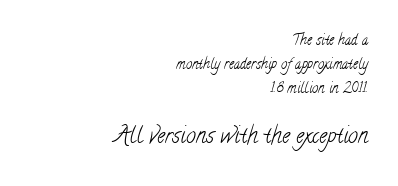
These glyphs show unthickened strokes, regular width or finer. Any mark beneath the type? The region is blank. Does extra space separate the letters? No, they use regular spacing. Layout note: lines flush right. Small over large — that's the arrangement of the two blocks here.
